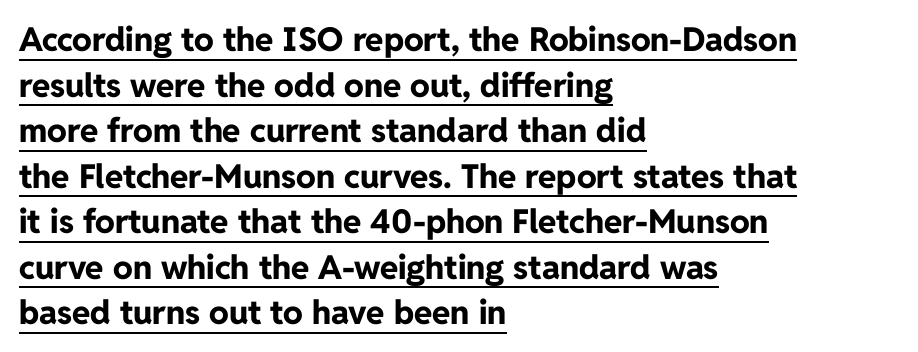
{"serif": "no", "italic": "no", "bold": "yes", "weight": "bold", "width": "normal", "stroke_contrast": "low", "x_height": "medium", "monospaced": "no", "underline": "yes", "align": "left", "line_spacing": "normal", "line_spacing_ratio": 1.38, "letter_spacing": "normal", "letter_spacing_em": 0.0, "glyph_px": 33}
